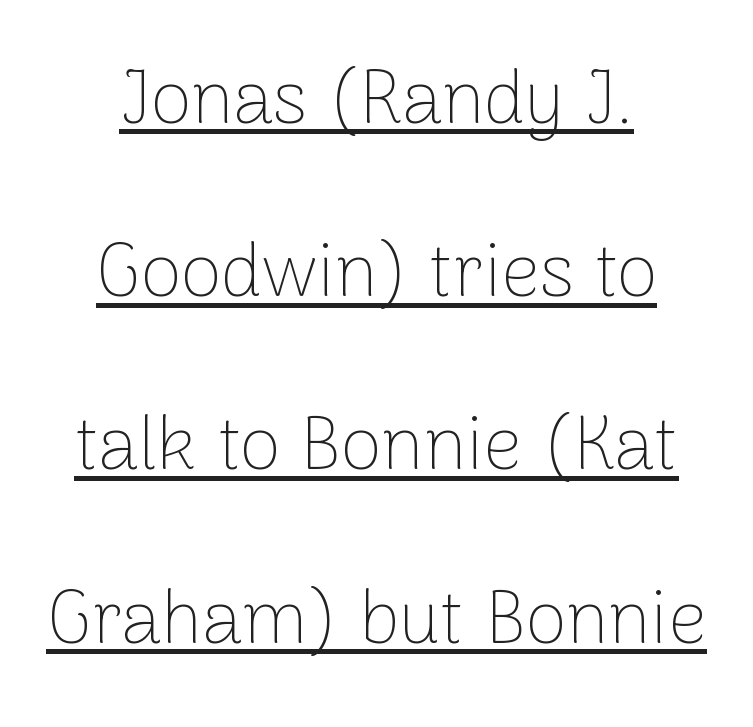
The image shows 75 px thin sans-serif type, upright; set centered, loose line spacing (2.31x), normal letter spacing, underlined; low stroke contrast and a medium x-height.
